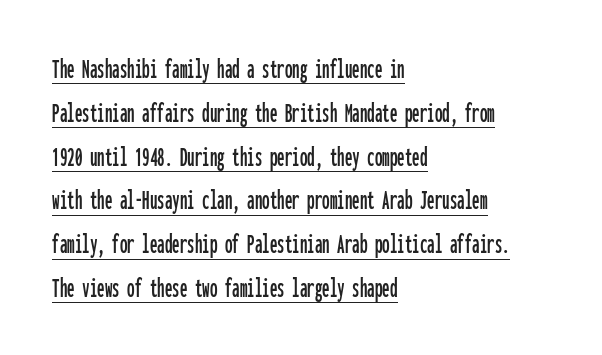
Q: Is the text italic (slanted)? A: No, it is upright.
Q: Is the typeface a serif or a sans-serif typeface? A: Sans-serif.
Q: Is the text underlined? A: Yes.
Q: How is the paragraph aligned? A: Left-aligned.
Q: Is the spacing between letters normal or unusually wide? A: Normal.
Q: Is the spacing between lines tight, normal or loose? A: Normal.
Q: Width (condensed, normal, or wide)? A: Condensed.
Q: Stroke contrast? A: Low.
Q: x-height? A: Medium.
Q: Monospaced? A: Yes.
